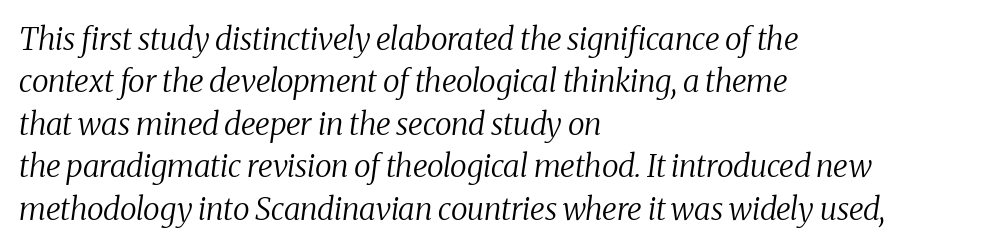
The image shows 31 px regular-weight serif type, italic (leaning right); set left-aligned, normal line spacing (1.37x), normal letter spacing, not underlined; medium stroke contrast and a medium x-height.
